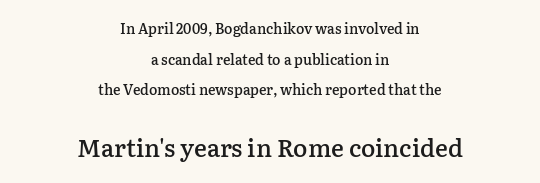
Q: Is the text bold? A: Semi-bold.
Q: Is the text italic (slanted)? A: No, it is upright.
Q: Is the text underlined? A: No.
Q: How is the paragraph aligned? A: Centered.
Q: Is the spacing between letters normal or unusually wide? A: Normal.
Q: Is the spacing between lines tight, normal or loose? A: Loose.
Q: Which block of text is set in a larger size, the first (top) or the second (bottom)? A: The second (bottom) one.
